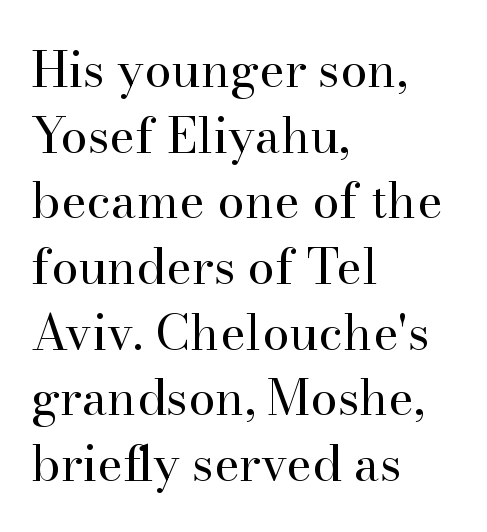
{"serif": "yes", "italic": "no", "bold": "no", "weight": "regular", "width": "normal", "stroke_contrast": "high", "x_height": "small", "monospaced": "no", "underline": "no", "align": "left", "line_spacing": "normal", "line_spacing_ratio": 1.34, "letter_spacing": "normal", "letter_spacing_em": 0.0, "glyph_px": 49}
